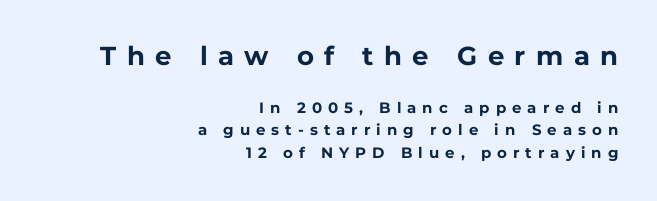
{"italic": "no", "bold": "yes", "underline": "no", "align": "right", "line_spacing": "normal", "line_spacing_ratio": 1.48, "letter_spacing": "wide", "letter_spacing_em": 0.4, "larger_block": "first", "size_ratio": 1.73, "glyph_px": 26}
